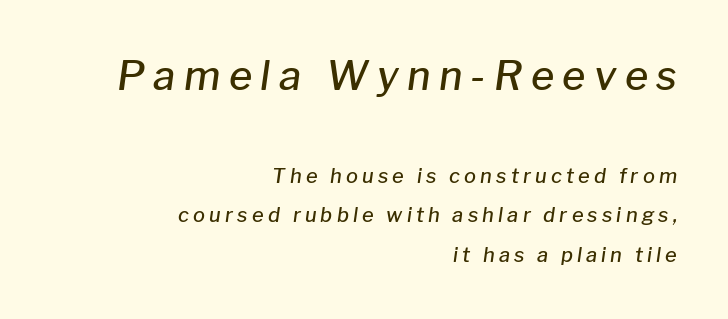
The image shows 40 px semibold type, italic (leaning right); set right-aligned, loose line spacing (1.99x), unusually wide letter spacing (+0.21 em), not underlined; the first (top) block is 2.0x larger; low stroke contrast and a medium x-height.
